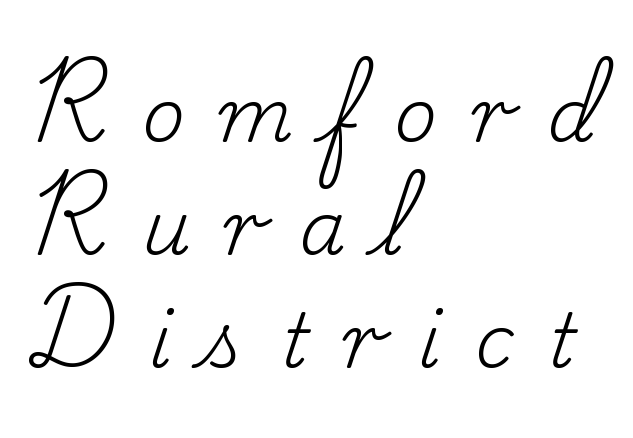
Q: Is the text bold? A: No.
Q: Is the text italic (slanted)? A: Yes.
Q: Is the typeface a serif or a sans-serif typeface? A: Serif.
Q: Is the text underlined? A: No.
Q: How is the paragraph aligned? A: Left-aligned.
Q: Is the spacing between letters normal or unusually wide? A: Unusually wide.
Q: Is the spacing between lines tight, normal or loose? A: Normal.
Q: Width (condensed, normal, or wide)? A: Normal.
Q: Stroke contrast? A: Low.
Q: x-height? A: Small.
Q: Monospaced? A: No.
